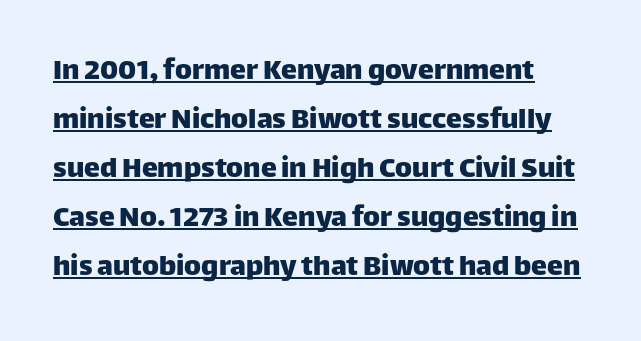
The image shows 32 px sans-serif type, upright; set left-aligned, normal line spacing (1.53x), normal letter spacing, underlined; low stroke contrast and a large x-height.
